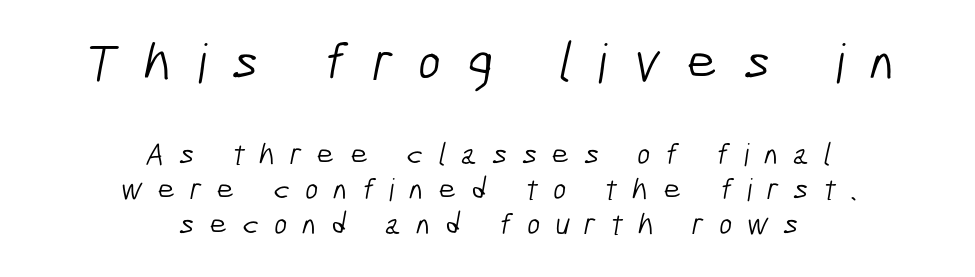
Q: Is the text bold? A: No.
Q: Is the typeface a serif or a sans-serif typeface? A: Sans-serif.
Q: Is the text underlined? A: No.
Q: How is the paragraph aligned? A: Centered.
Q: Is the spacing between letters normal or unusually wide? A: Unusually wide.
Q: Is the spacing between lines tight, normal or loose? A: Tight.
Q: Which block of text is set in a larger size, the first (top) or the second (bottom)? A: The first (top) one.
Q: Width (condensed, normal, or wide)? A: Condensed.
Q: Stroke contrast? A: Low.
Q: x-height? A: Medium.
Q: Monospaced? A: No.
